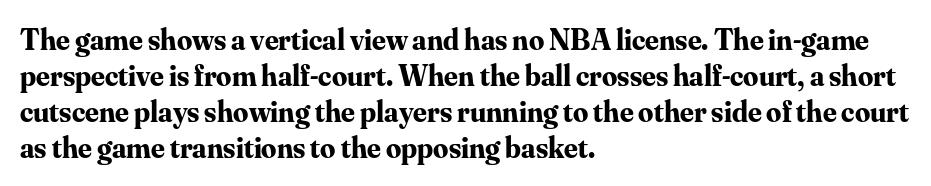
The image shows 30 px bold serif type, upright; set left-aligned, line spacing 1.2x, normal letter spacing, not underlined; medium stroke contrast and a small x-height.
